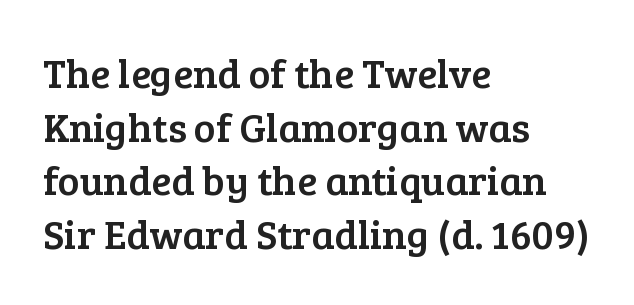
Q: Is the text italic (slanted)? A: No, it is upright.
Q: Is the typeface a serif or a sans-serif typeface? A: Serif.
Q: Is the text underlined? A: No.
Q: How is the paragraph aligned? A: Left-aligned.
Q: Is the spacing between letters normal or unusually wide? A: Normal.
Q: Is the spacing between lines tight, normal or loose? A: Normal.
Q: Width (condensed, normal, or wide)? A: Normal.
Q: Stroke contrast? A: Low.
Q: x-height? A: Medium.
Q: Monospaced? A: No.
